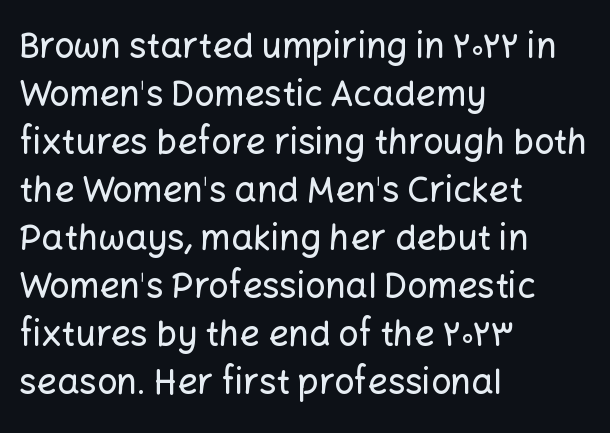
Q: Is the text italic (slanted)? A: No, it is upright.
Q: Is the typeface a serif or a sans-serif typeface? A: Sans-serif.
Q: Is the text underlined? A: No.
Q: How is the paragraph aligned? A: Left-aligned.
Q: Is the spacing between letters normal or unusually wide? A: Normal.
Q: Is the spacing between lines tight, normal or loose? A: Normal.
Q: Width (condensed, normal, or wide)? A: Normal.
Q: Stroke contrast? A: Low.
Q: x-height? A: Medium.
Q: Monospaced? A: No.
